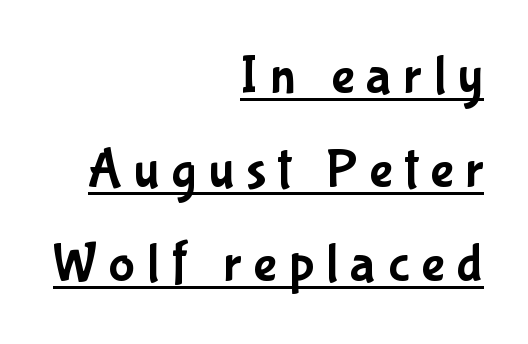
{"serif": "no", "italic": "no", "width": "condensed", "stroke_contrast": "low", "x_height": "medium", "monospaced": "no", "underline": "yes", "align": "right", "line_spacing_ratio": 1.71, "letter_spacing": "wide", "letter_spacing_em": 0.22, "glyph_px": 55}
